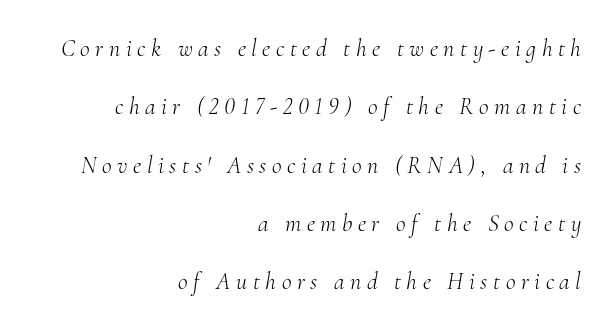
Characters are canted at an angle relative to the baseline's perpendicular. The passage is arranged like a letterhead date or caption credit — flush right. Does extra space separate the letters? Yes, quite a lot of it. Decoration check: the copy has no underline. Stems and bowls with no extra thickness — not bold. Horizontal bands of white between lines are thick stripes.
